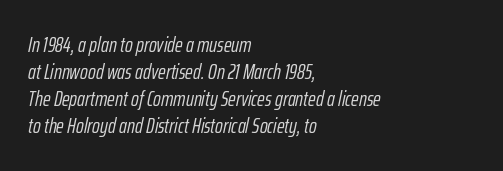
{"italic": "yes", "lean": "right", "slant_degrees": 12, "bold": "no", "underline": "no", "align": "left", "line_spacing": "normal", "line_spacing_ratio": 1.28, "letter_spacing": "normal", "letter_spacing_em": 0.0, "glyph_px": 21}
